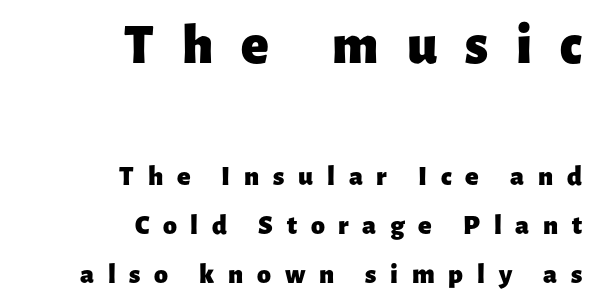
These lines carry a lot of weight — the face is fully bold. The rendering inserts visible extra space after every character. The letters in the upper block stand taller than those in the block below. This sample uses a sans-serif face. Here the designer chose a conventional face with non-uniform glyph widths.
